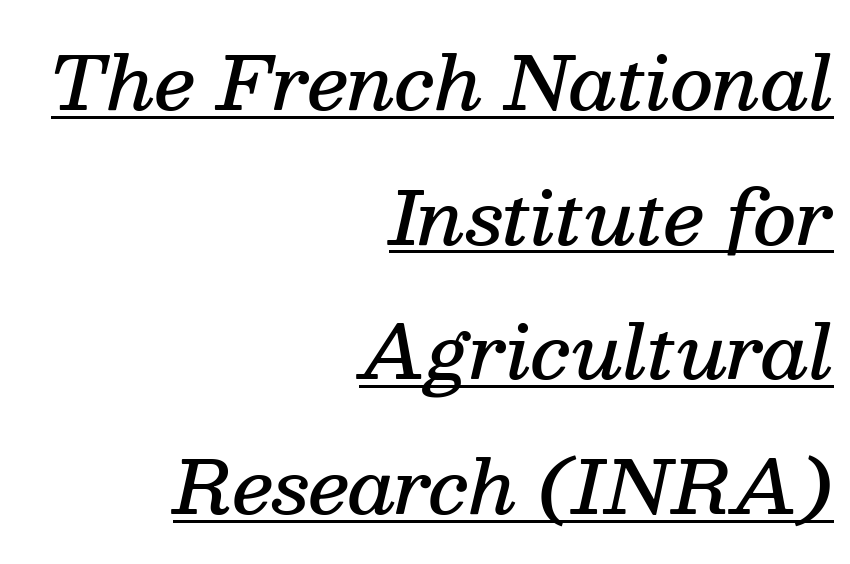
{"serif": "yes", "italic": "yes", "lean": "right", "slant_degrees": 13, "bold": "semi", "weight": "semibold", "width": "normal", "stroke_contrast": "medium", "x_height": "medium", "monospaced": "no", "underline": "yes", "align": "right", "line_spacing_ratio": 1.82, "letter_spacing": "normal", "letter_spacing_em": 0.0, "glyph_px": 74}
